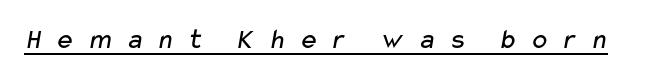
The image shows 29 px regular-weight, wide sans-serif type; set unusually wide letter spacing (+0.42 em), underlined; low stroke contrast and a medium x-height.
